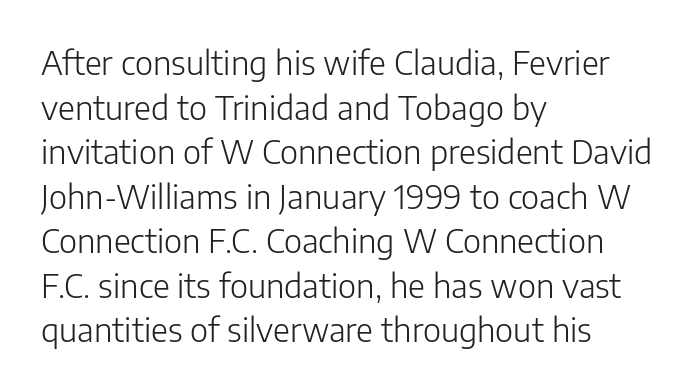
{"serif": "no", "italic": "no", "bold": "no", "weight": "light", "width": "normal", "stroke_contrast": "low", "x_height": "medium", "monospaced": "no", "underline": "no", "align": "left", "line_spacing": "normal", "line_spacing_ratio": 1.35, "letter_spacing": "normal", "letter_spacing_em": 0.0, "glyph_px": 33}
